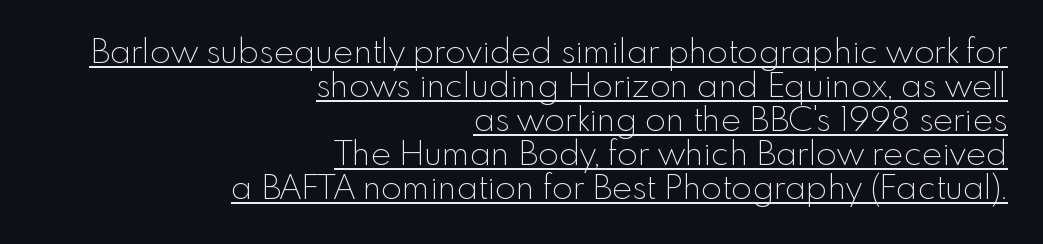
Q: Is the text bold? A: No.
Q: Is the text italic (slanted)? A: No, it is upright.
Q: Is the typeface a serif or a sans-serif typeface? A: Sans-serif.
Q: Is the text underlined? A: Yes.
Q: How is the paragraph aligned? A: Right-aligned.
Q: Is the spacing between letters normal or unusually wide? A: Normal.
Q: Is the spacing between lines tight, normal or loose? A: Tight.
Q: Width (condensed, normal, or wide)? A: Normal.
Q: x-height? A: Small.
Q: Monospaced? A: No.
